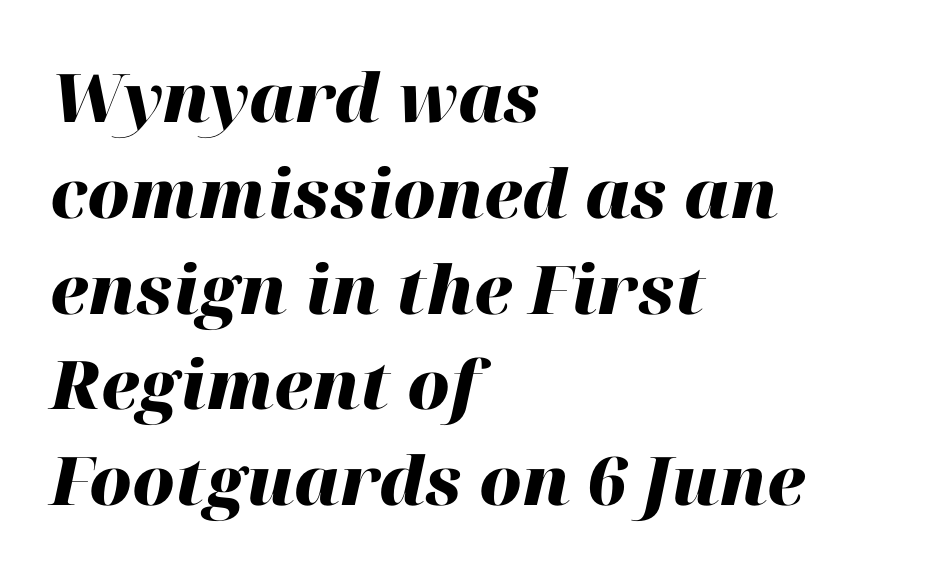
Q: Is the text bold? A: Yes.
Q: Is the text italic (slanted)? A: Yes, it leans right by about 12 degrees.
Q: Is the text underlined? A: No.
Q: How is the paragraph aligned? A: Left-aligned.
Q: Is the spacing between letters normal or unusually wide? A: Normal.
Q: Is the spacing between lines tight, normal or loose? A: Normal.
Q: Width (condensed, normal, or wide)? A: Normal.
Q: Stroke contrast? A: High.
Q: x-height? A: Medium.
Q: Monospaced? A: No.
